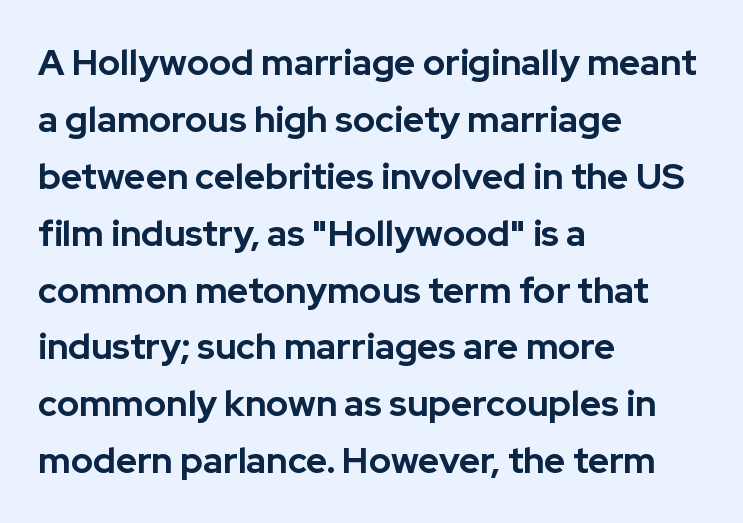
Q: Is the text bold? A: Yes.
Q: Is the text italic (slanted)? A: No, it is upright.
Q: Is the typeface a serif or a sans-serif typeface? A: Sans-serif.
Q: Is the text underlined? A: No.
Q: How is the paragraph aligned? A: Left-aligned.
Q: Is the spacing between letters normal or unusually wide? A: Normal.
Q: Is the spacing between lines tight, normal or loose? A: Normal.
Q: Width (condensed, normal, or wide)? A: Normal.
Q: Stroke contrast? A: Low.
Q: x-height? A: Medium.
Q: Monospaced? A: No.
